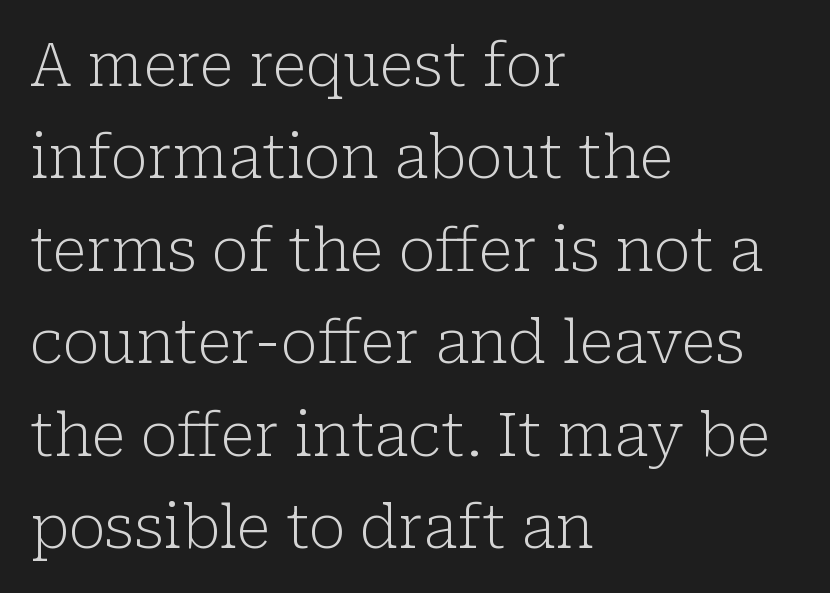
The image shows 60 px light serif type, upright; set left-aligned, normal line spacing (1.54x), normal letter spacing, not underlined; low stroke contrast and a medium x-height.
